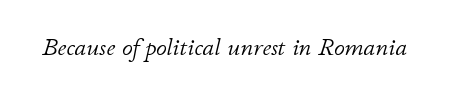
No extra tracking has been applied to these lines. The cut favours lightness, reaching ordinary text weight at its darkest. Is the type slanted? Yes — the strokes lean at a clear angle. Underline: absent.
